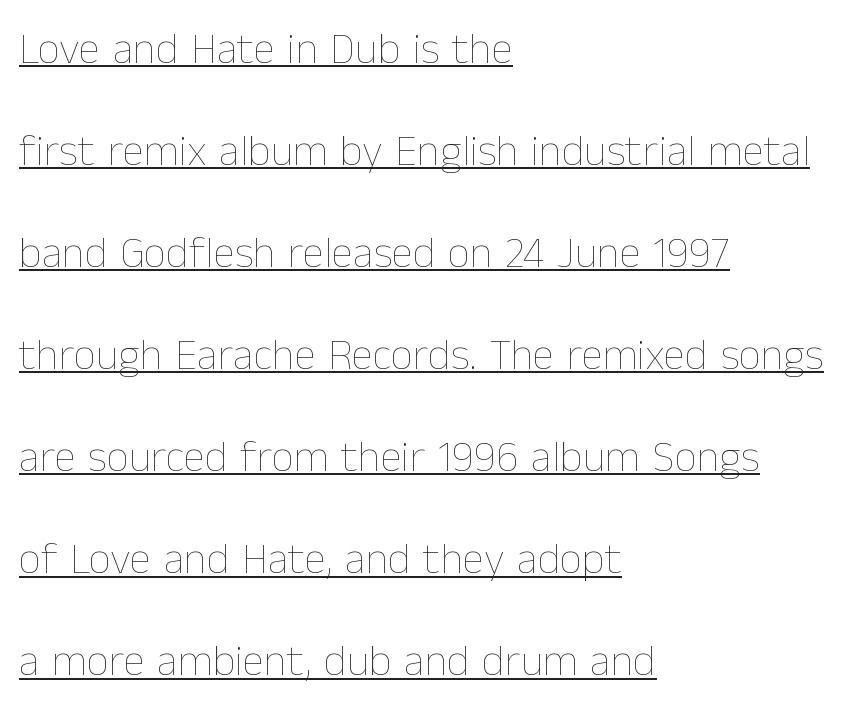
Q: Is the text bold? A: No.
Q: Is the text italic (slanted)? A: No, it is upright.
Q: Is the text underlined? A: Yes.
Q: How is the paragraph aligned? A: Left-aligned.
Q: Is the spacing between letters normal or unusually wide? A: Normal.
Q: Is the spacing between lines tight, normal or loose? A: Loose.
Q: Width (condensed, normal, or wide)? A: Normal.
Q: Stroke contrast? A: Low.
Q: x-height? A: Medium.
Q: Monospaced? A: No.
